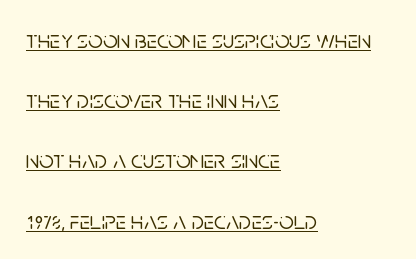
{"italic": "no", "underline": "yes", "align": "left", "line_spacing": "loose", "line_spacing_ratio": 2.41, "letter_spacing": "normal", "letter_spacing_em": 0.0, "glyph_px": 25}
